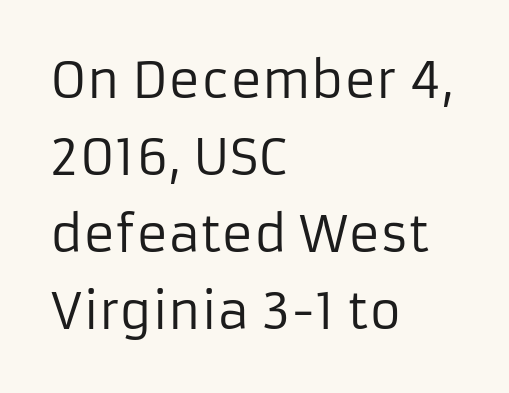
Short and long lines alike share a common starting point at left. A typesetter would mark this as roman, not italic. Weight: regular or lighter. The lines sit at an ordinary, default distance from one another. These lines are rendered in a variable-pitch font. In terms of letterform style, serifs are entirely absent.
